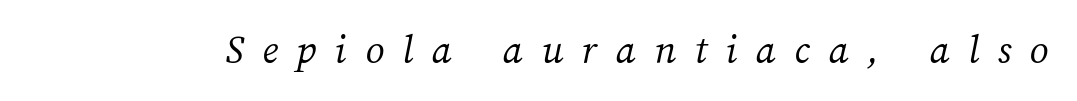
Q: Is the text bold? A: No.
Q: Is the text underlined? A: No.
Q: Is the spacing between letters normal or unusually wide? A: Unusually wide.
Q: Width (condensed, normal, or wide)? A: Normal.
Q: Stroke contrast? A: Medium.
Q: x-height? A: Medium.
Q: Monospaced? A: No.
